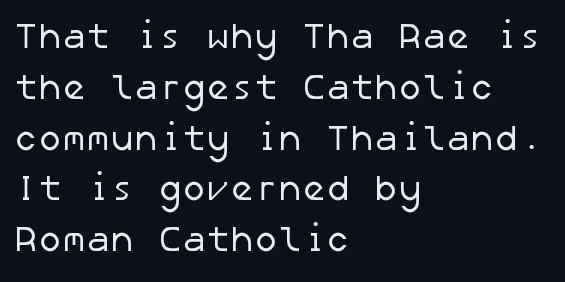
Each word holds together tightly as a unit, with standard inter-letter gaps. A sans-serif font was chosen for this passage. Horizontal bands of white between lines are of average thickness. Vertical stems look standard width or narrower in stroke. The area under the type is left untouched. The setting favours the left margin, as ordinary paragraphs usually do.
